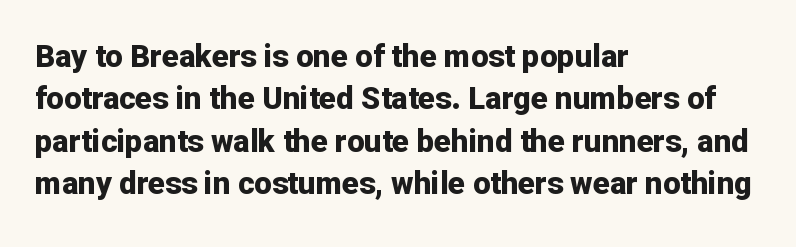
Q: Is the text bold? A: Yes.
Q: Is the text italic (slanted)? A: No, it is upright.
Q: Is the typeface a serif or a sans-serif typeface? A: Sans-serif.
Q: Is the text underlined? A: No.
Q: How is the paragraph aligned? A: Left-aligned.
Q: Is the spacing between letters normal or unusually wide? A: Normal.
Q: Is the spacing between lines tight, normal or loose? A: Normal.
Q: Width (condensed, normal, or wide)? A: Normal.
Q: Stroke contrast? A: Low.
Q: x-height? A: Medium.
Q: Monospaced? A: No.
